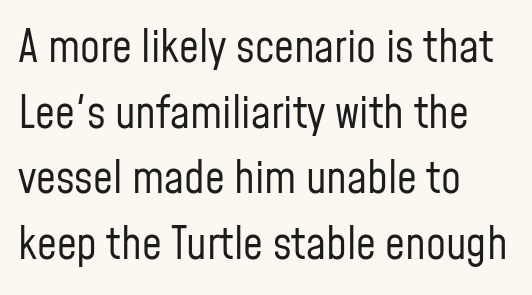
The gaps between neighbouring characters are ordinary and unremarkable. The rendering anchors every line to the left-hand side. Regarding serifs, this sample does without them. The passage shown is typed in a proportional face where columns would drift.
